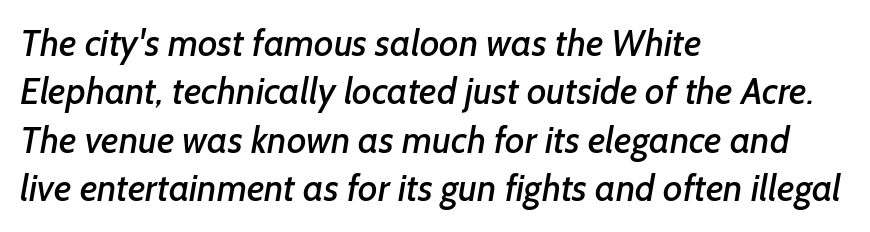
Nothing sits at the stroke ends, so this counts as sans-serif. The space beneath each line is pristine and unruled. These lines are rendered in a variable-pitch font. Students, observe: this is what conventionally led text looks like. Where is the straight margin? On the left.
